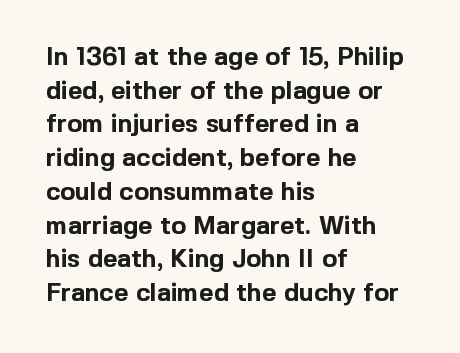
{"italic": "no", "bold": "yes", "underline": "no", "align": "left", "line_spacing": "normal", "line_spacing_ratio": 1.35, "letter_spacing": "normal", "letter_spacing_em": 0.0, "glyph_px": 25}
